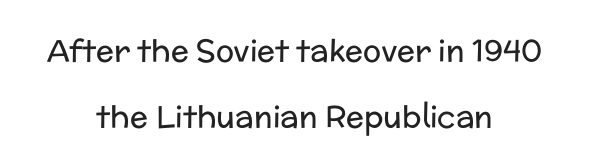
{"serif": "no", "italic": "no", "bold": "no", "weight": "regular", "width": "normal", "stroke_contrast": "low", "x_height": "medium", "monospaced": "no", "underline": "no", "align": "center", "line_spacing": "loose", "line_spacing_ratio": 2.2, "letter_spacing": "normal", "letter_spacing_em": 0.0, "glyph_px": 30}
